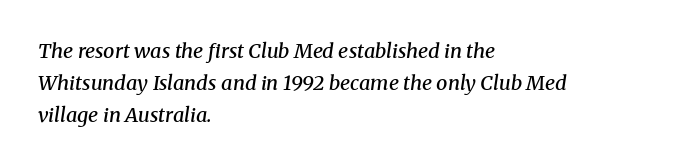
The image shows 20 px text type, italic (leaning right); set left-aligned, normal line spacing (1.59x), normal letter spacing, not underlined.
